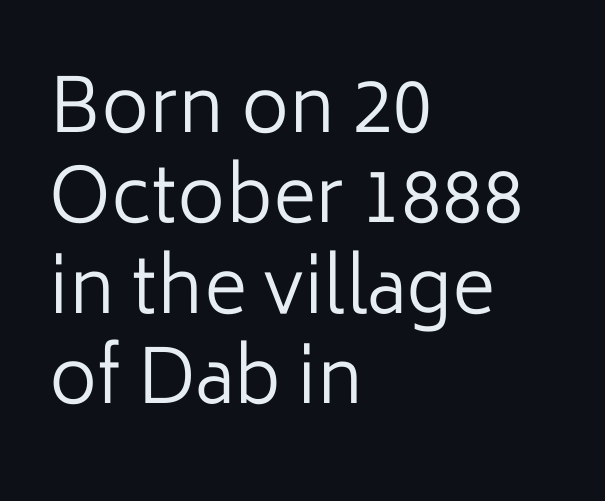
The image shows 74 px regular-weight sans-serif type, upright; set left-aligned, line spacing 1.22x, normal letter spacing, not underlined; low stroke contrast and a medium x-height.
